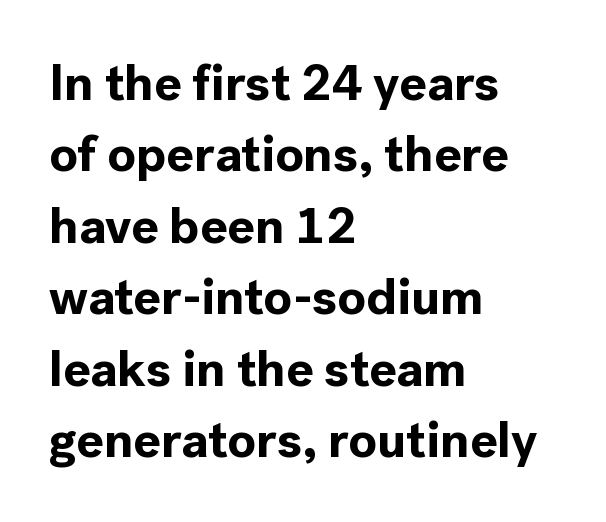
{"serif": "no", "italic": "no", "bold": "yes", "weight": "bold", "width": "normal", "x_height": "medium", "monospaced": "no", "underline": "no", "align": "left", "line_spacing": "normal", "line_spacing_ratio": 1.4, "letter_spacing": "normal", "letter_spacing_em": 0.0, "glyph_px": 51}
